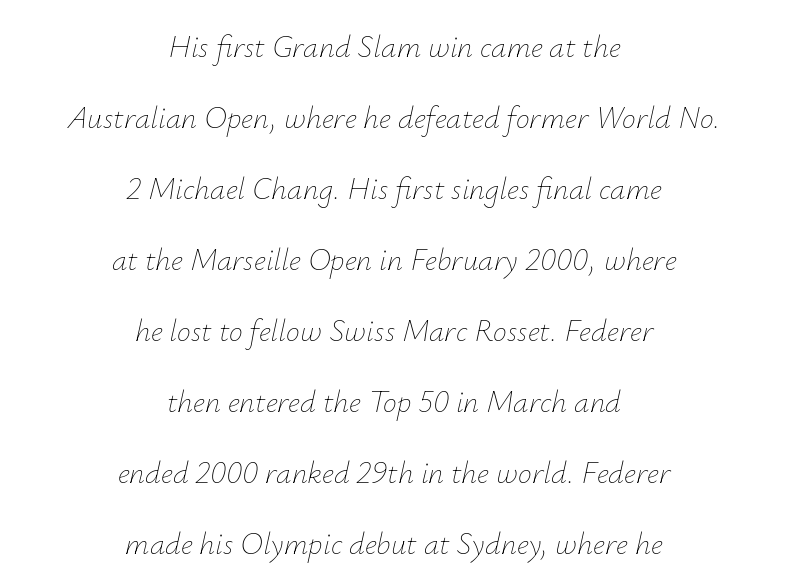
Q: Is the text bold? A: No.
Q: Is the text italic (slanted)? A: Yes, it leans right by about 12 degrees.
Q: Is the text underlined? A: No.
Q: How is the paragraph aligned? A: Centered.
Q: Is the spacing between letters normal or unusually wide? A: Normal.
Q: Is the spacing between lines tight, normal or loose? A: Loose.
Q: Width (condensed, normal, or wide)? A: Normal.
Q: Stroke contrast? A: Low.
Q: x-height? A: Small.
Q: Monospaced? A: No.
